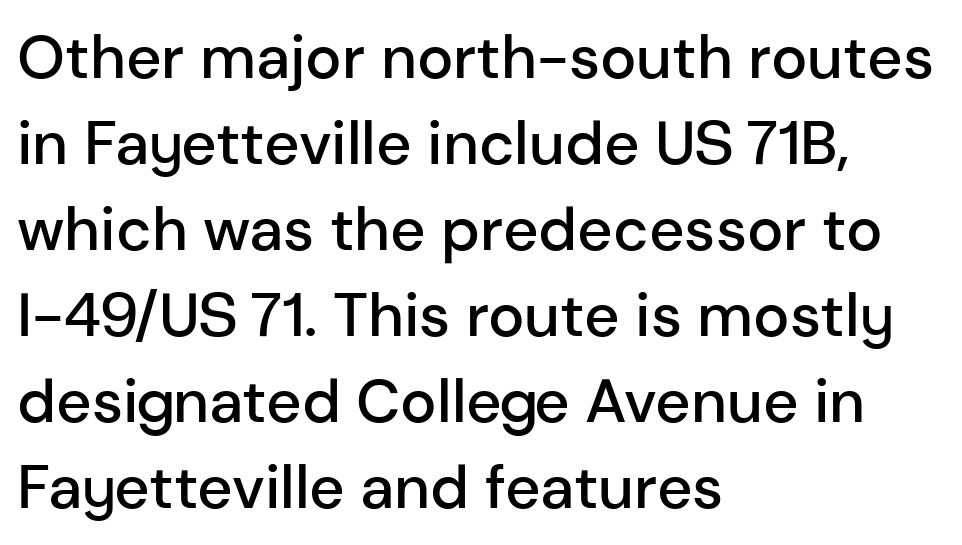
{"serif": "no", "italic": "no", "bold": "semi", "weight": "semibold", "width": "normal", "stroke_contrast": "low", "x_height": "medium", "monospaced": "no", "underline": "no", "align": "left", "line_spacing": "normal", "line_spacing_ratio": 1.41, "letter_spacing": "normal", "letter_spacing_em": 0.0, "glyph_px": 61}
